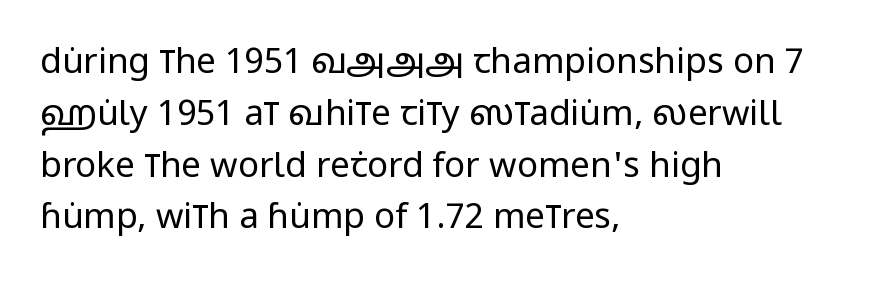
The image shows 35 px regular-weight, condensed sans-serif type, upright; set left-aligned, normal line spacing (1.48x), normal letter spacing, not underlined; low stroke contrast and a large x-height.
